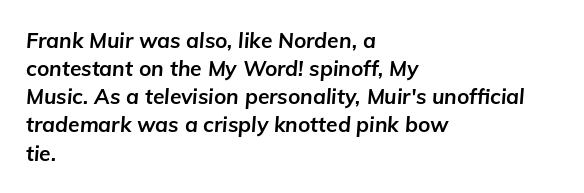
The paragraph has a hard left edge and a soft right edge. No extra tracking has been applied to these lines. Regular leading. The strip under each line holds only bare page. This is heavy type, rendered in bold.
